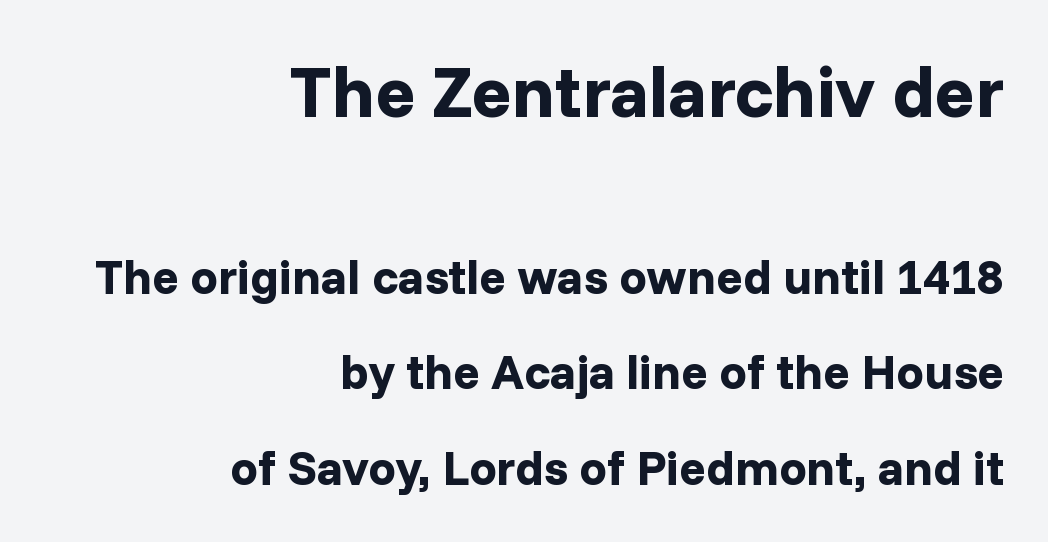
The rendering shows plain stroke endings on the letterforms — a sans-serif design. Proportional: the letters do not fall into vertical columns. This sample uses plain, unmodified letter spacing. The strip under each line holds only bare page.
